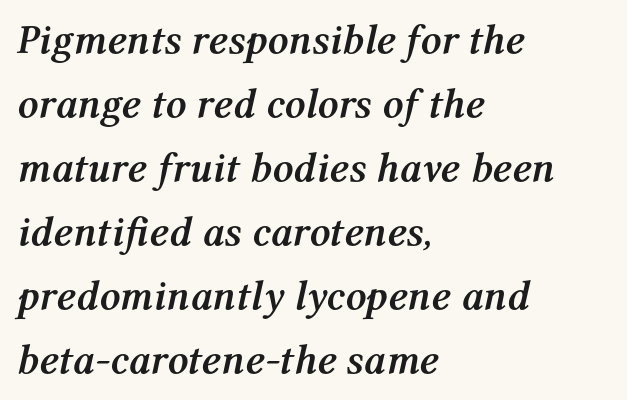
Q: Is the text bold? A: Yes.
Q: Is the text italic (slanted)? A: Yes, it leans right by about 12 degrees.
Q: Is the text underlined? A: No.
Q: How is the paragraph aligned? A: Left-aligned.
Q: Is the spacing between letters normal or unusually wide? A: Normal.
Q: Is the spacing between lines tight, normal or loose? A: Normal.
Q: Width (condensed, normal, or wide)? A: Normal.
Q: Stroke contrast? A: Medium.
Q: x-height? A: Medium.
Q: Monospaced? A: No.
